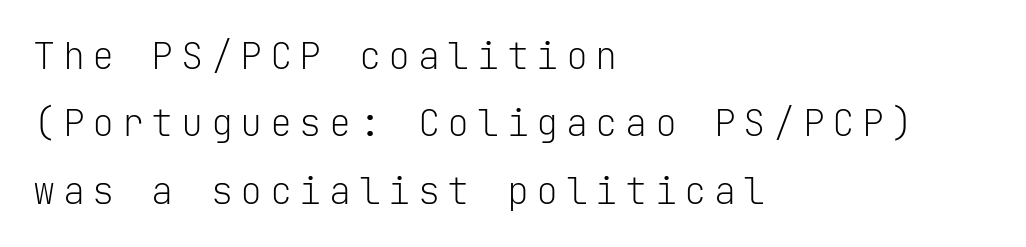
Q: Is the text bold? A: No.
Q: Is the text italic (slanted)? A: No, it is upright.
Q: Is the typeface a serif or a sans-serif typeface? A: Sans-serif.
Q: Is the text underlined? A: No.
Q: How is the paragraph aligned? A: Left-aligned.
Q: Is the spacing between letters normal or unusually wide? A: Unusually wide.
Q: Width (condensed, normal, or wide)? A: Normal.
Q: Stroke contrast? A: Low.
Q: x-height? A: Medium.
Q: Monospaced? A: Yes.
